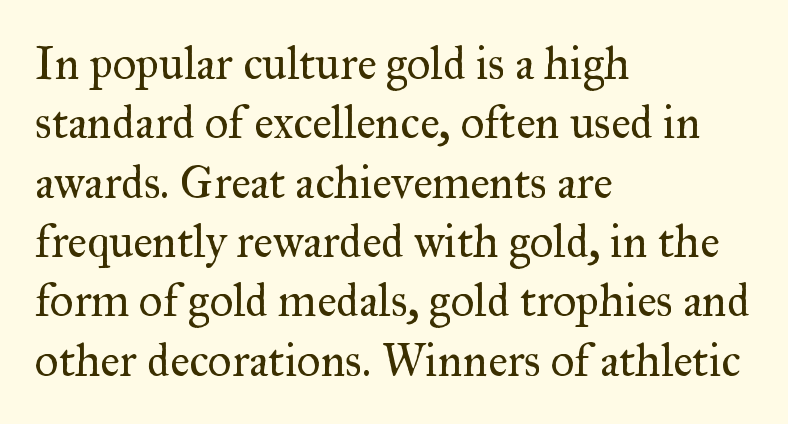
This rendering leaves character spacing at its baseline value. Bold? No — there's no thickening of the strokes. Line beginnings align vertically; line endings do not. Quick note: interline space is typical.
